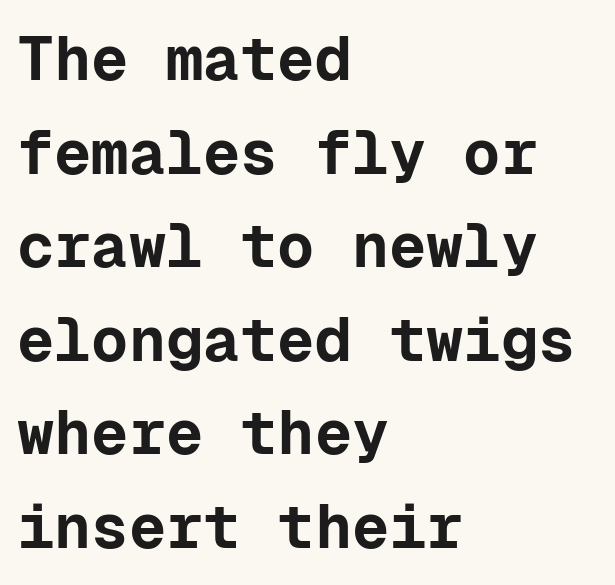
Q: Is the text bold? A: Yes.
Q: Is the text italic (slanted)? A: No, it is upright.
Q: Is the typeface a serif or a sans-serif typeface? A: Sans-serif.
Q: Is the text underlined? A: No.
Q: How is the paragraph aligned? A: Left-aligned.
Q: Is the spacing between letters normal or unusually wide? A: Normal.
Q: Is the spacing between lines tight, normal or loose? A: Normal.
Q: Width (condensed, normal, or wide)? A: Normal.
Q: Stroke contrast? A: Low.
Q: x-height? A: Medium.
Q: Monospaced? A: Yes.
